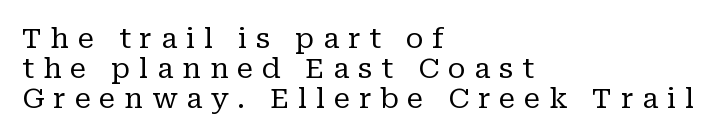
Tall strokes in this sample are plumb rather than angled. Visually the block forms a straight wall on the left and a jagged coastline on the right. Glyph-to-glyph distance is far greater than everyday printed text. I'd call this a serif setting — the letters wear small feet. Descenders are the only things crossing below the line. These glyphs show unthickened strokes, regular width or finer.
